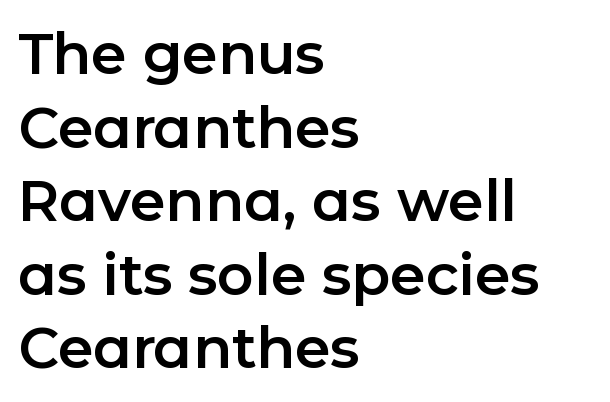
Q: Is the text italic (slanted)? A: No, it is upright.
Q: Is the typeface a serif or a sans-serif typeface? A: Sans-serif.
Q: Is the text underlined? A: No.
Q: How is the paragraph aligned? A: Left-aligned.
Q: Is the spacing between letters normal or unusually wide? A: Normal.
Q: Is the spacing between lines tight, normal or loose? A: Normal.
Q: Width (condensed, normal, or wide)? A: Normal.
Q: Stroke contrast? A: Low.
Q: x-height? A: Medium.
Q: Monospaced? A: No.
